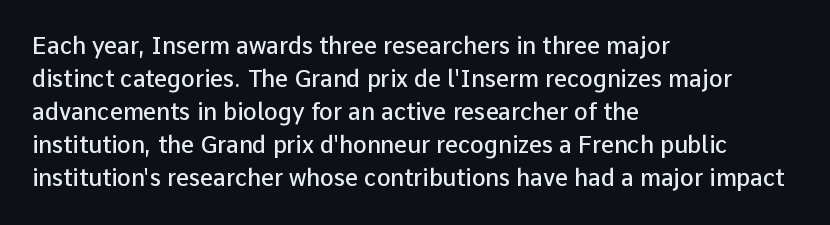
{"italic": "no", "bold": "semi", "underline": "no", "align": "left", "line_spacing": "normal", "line_spacing_ratio": 1.44, "letter_spacing": "normal", "letter_spacing_em": 0.0, "glyph_px": 23}
